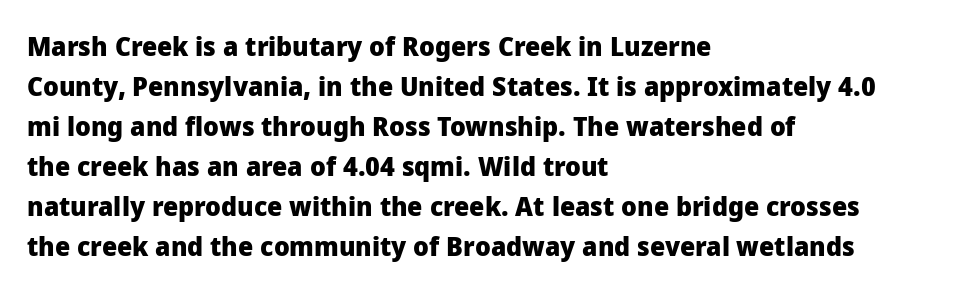
{"italic": "no", "bold": "yes", "underline": "no", "align": "left", "line_spacing": "normal", "line_spacing_ratio": 1.48, "letter_spacing": "normal", "letter_spacing_em": 0.0, "glyph_px": 27}
